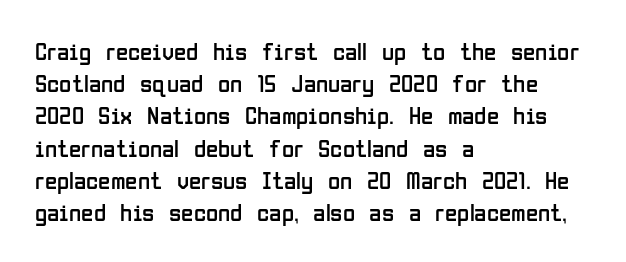
Q: Is the text bold? A: No.
Q: Is the text italic (slanted)? A: No, it is upright.
Q: Is the text underlined? A: No.
Q: How is the paragraph aligned? A: Left-aligned.
Q: Is the spacing between letters normal or unusually wide? A: Normal.
Q: Is the spacing between lines tight, normal or loose? A: Normal.
